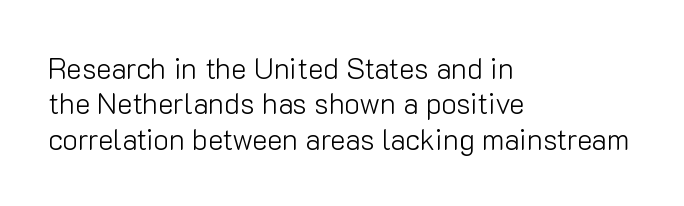
The image shows 29 px light sans-serif type, upright; set left-aligned, line spacing 1.22x, normal letter spacing, not underlined; low stroke contrast and a medium x-height.
